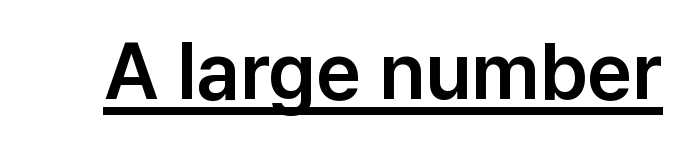
Here the glyphs are tracked normally, forming tight word shapes. Every word sits above its own underline. Each letter's strokes conclude bluntly, with no projecting serifs. In terms of posture, this sample is upright. The letters advance in unequal steps, a hallmark of proportional type.
